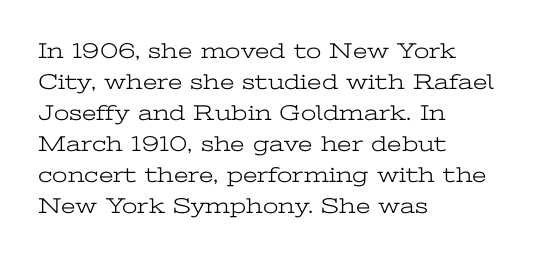
The image shows 22 px text type, upright; set left-aligned, normal line spacing (1.41x), normal letter spacing, not underlined.
